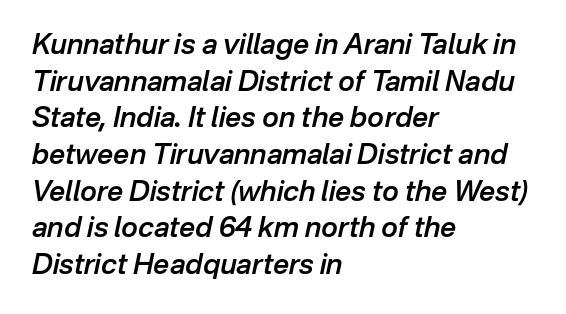
Q: Is the text bold? A: Semi-bold.
Q: Is the text italic (slanted)? A: Yes, it leans right by about 12 degrees.
Q: Is the text underlined? A: No.
Q: How is the paragraph aligned? A: Left-aligned.
Q: Is the spacing between letters normal or unusually wide? A: Normal.
Q: Is the spacing between lines tight, normal or loose? A: Normal.
Q: Width (condensed, normal, or wide)? A: Normal.
Q: Stroke contrast? A: Low.
Q: x-height? A: Medium.
Q: Monospaced? A: No.
